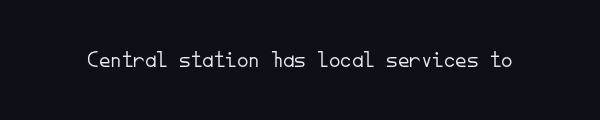
{"italic": "no", "bold": "no", "underline": "no", "letter_spacing": "normal", "letter_spacing_em": 0.0, "glyph_px": 23}
